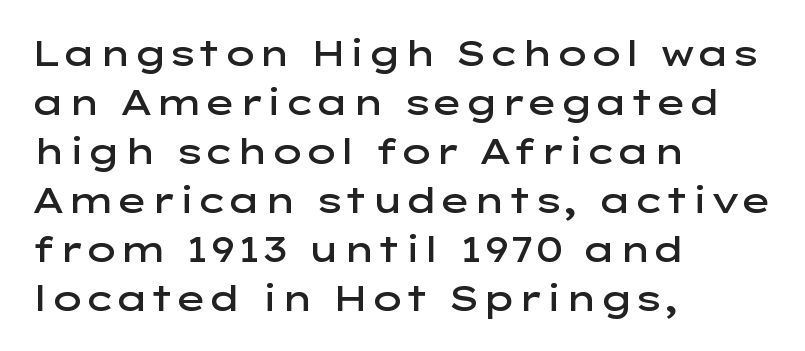
{"serif": "no", "italic": "no", "bold": "semi", "weight": "semibold", "width": "wide", "stroke_contrast": "low", "x_height": "medium", "monospaced": "no", "underline": "no", "align": "left", "line_spacing": "normal", "line_spacing_ratio": 1.4, "letter_spacing": "normal", "letter_spacing_em": 0.0, "glyph_px": 35}
